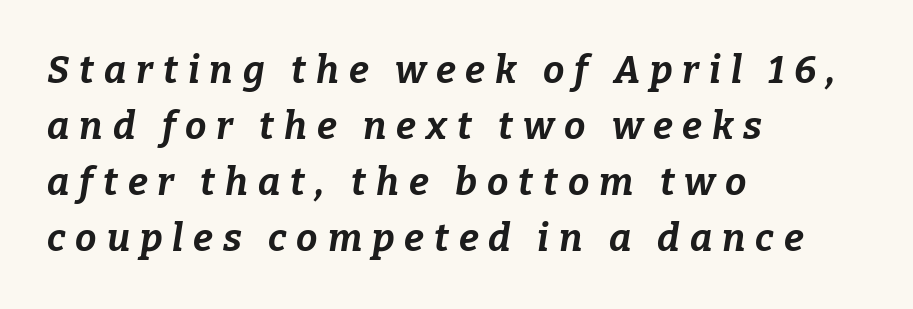
{"italic": "yes", "lean": "right", "slant_degrees": 9, "bold": "yes", "weight": "bold", "width": "normal", "stroke_contrast": "low", "x_height": "medium", "monospaced": "no", "underline": "no", "align": "left", "line_spacing": "normal", "line_spacing_ratio": 1.47, "letter_spacing": "wide", "letter_spacing_em": 0.26, "glyph_px": 38}
